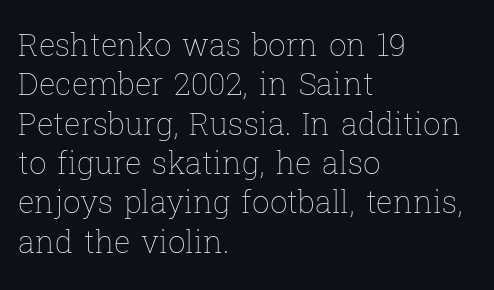
{"italic": "no", "bold": "no", "weight": "thin", "width": "normal", "stroke_contrast": "low", "x_height": "medium", "monospaced": "no", "underline": "no", "align": "left", "line_spacing": "normal", "line_spacing_ratio": 1.27, "letter_spacing": "normal", "letter_spacing_em": 0.0, "glyph_px": 31}
